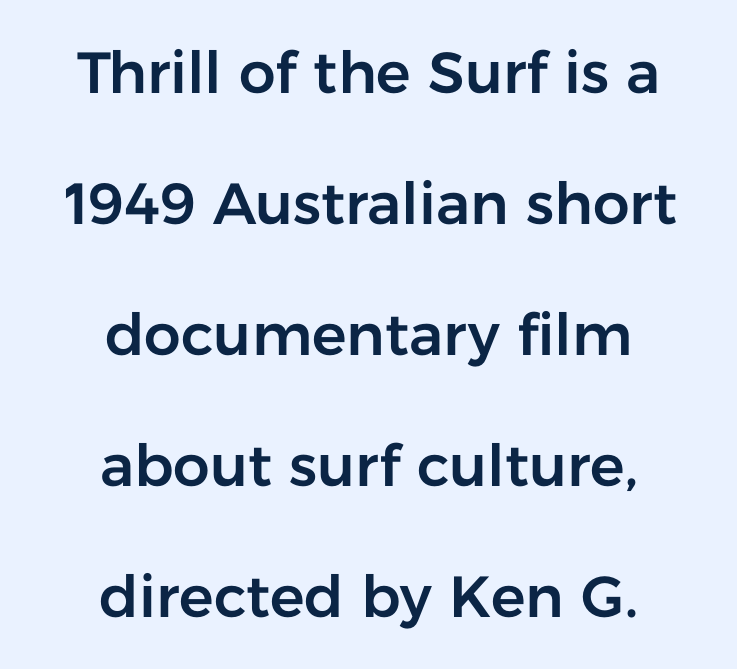
The image shows 58 px sans-serif type, upright; set centered, loose line spacing (2.26x), normal letter spacing, not underlined; low stroke contrast and a medium x-height.
